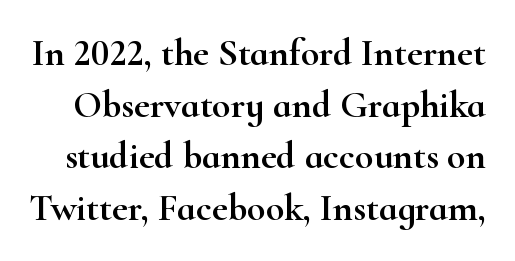
The image shows 38 px wide serif type, upright; set normal line spacing (1.36x), normal letter spacing, not underlined; high stroke contrast and a small x-height.
